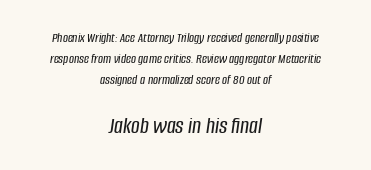
{"italic": "yes", "lean": "right", "slant_degrees": 8, "underline": "no", "align": "center", "line_spacing": "normal", "line_spacing_ratio": 1.49, "letter_spacing": "normal", "letter_spacing_em": 0.0, "larger_block": "second", "size_ratio": 1.71, "glyph_px": 24}
